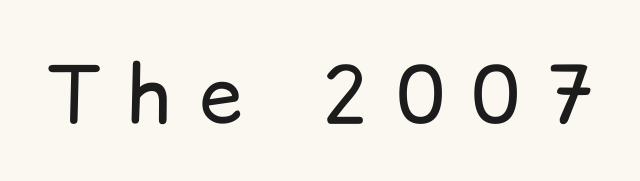
{"serif": "no", "italic": "no", "bold": "no", "weight": "regular", "width": "normal", "stroke_contrast": "low", "x_height": "medium", "monospaced": "no", "underline": "no", "letter_spacing": "wide", "letter_spacing_em": 0.36, "glyph_px": 78}
